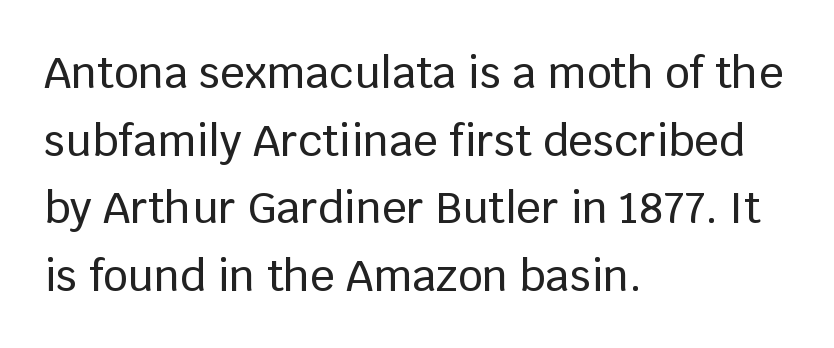
The image shows 43 px sans-serif type, upright; set left-aligned, normal line spacing (1.57x), normal letter spacing, not underlined; low stroke contrast and a large x-height.
